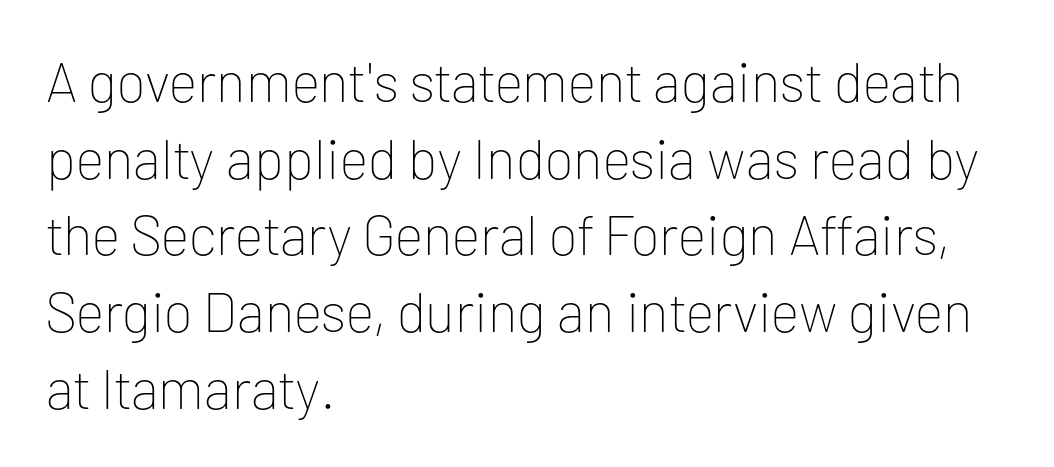
Q: Is the text bold? A: No.
Q: Is the text italic (slanted)? A: No, it is upright.
Q: Is the typeface a serif or a sans-serif typeface? A: Sans-serif.
Q: Is the text underlined? A: No.
Q: How is the paragraph aligned? A: Left-aligned.
Q: Is the spacing between letters normal or unusually wide? A: Normal.
Q: Is the spacing between lines tight, normal or loose? A: Normal.
Q: Width (condensed, normal, or wide)? A: Normal.
Q: Stroke contrast? A: Low.
Q: x-height? A: Medium.
Q: Monospaced? A: No.
